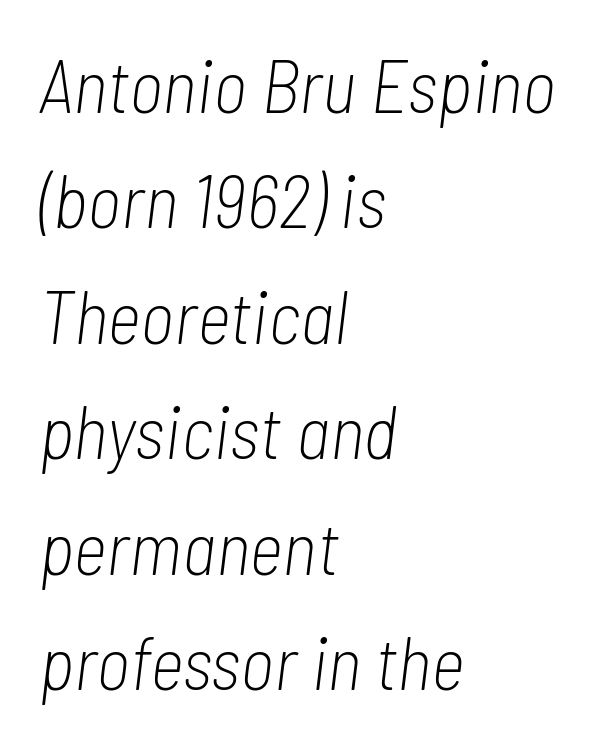
Students, observe: this is what conventionally led text looks like. The font's italic variant was chosen for this text. The letters sit at their default tracking, neither squeezed nor spread. Counters stay open thanks to moderate or lighter strokes. Varying glyph widths throughout — classic text-font behaviour. A bare baseline throughout the passage.
